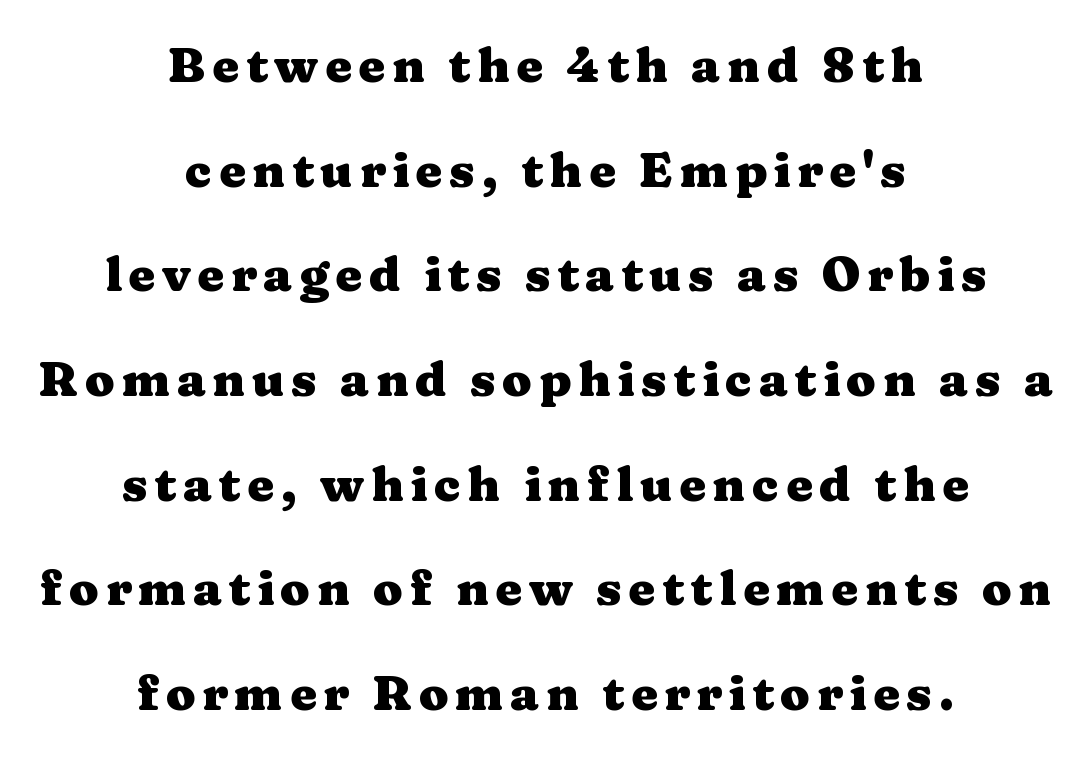
Q: Is the text bold? A: Yes.
Q: Is the text italic (slanted)? A: No, it is upright.
Q: Is the typeface a serif or a sans-serif typeface? A: Serif.
Q: Is the text underlined? A: No.
Q: How is the paragraph aligned? A: Centered.
Q: Is the spacing between lines tight, normal or loose? A: Loose.
Q: Width (condensed, normal, or wide)? A: Wide.
Q: Stroke contrast? A: Medium.
Q: x-height? A: Medium.
Q: Monospaced? A: No.
